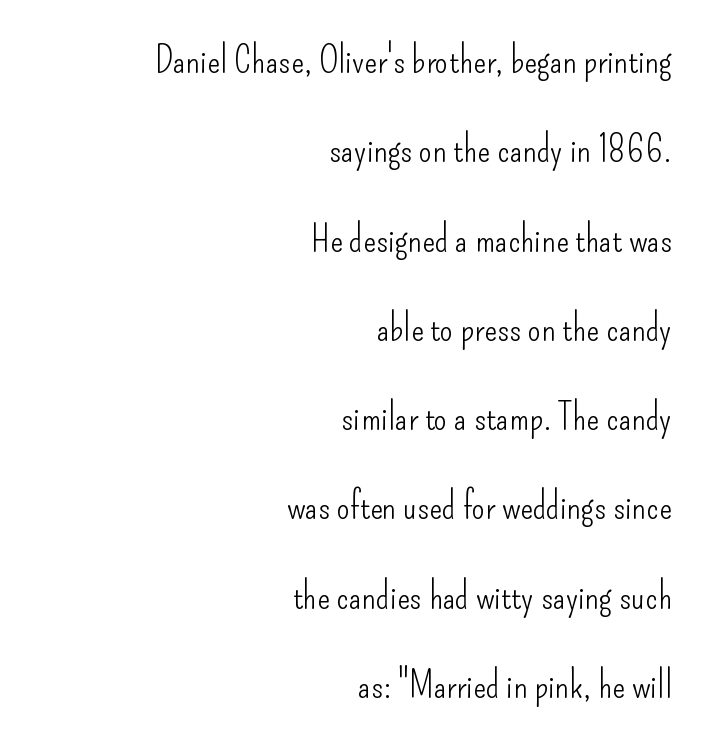
Q: Is the text bold? A: No.
Q: Is the text italic (slanted)? A: No, it is upright.
Q: Is the typeface a serif or a sans-serif typeface? A: Sans-serif.
Q: Is the text underlined? A: No.
Q: How is the paragraph aligned? A: Right-aligned.
Q: Is the spacing between letters normal or unusually wide? A: Normal.
Q: Is the spacing between lines tight, normal or loose? A: Loose.
Q: Width (condensed, normal, or wide)? A: Condensed.
Q: Stroke contrast? A: Low.
Q: x-height? A: Small.
Q: Monospaced? A: No.
